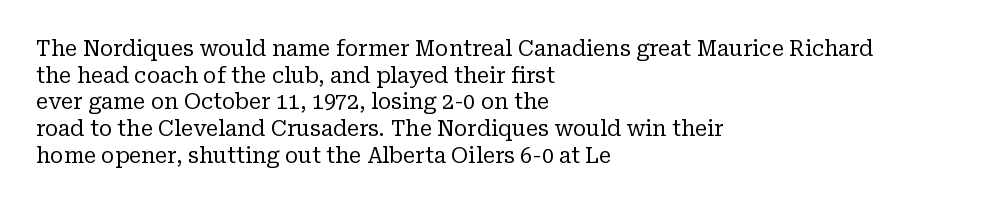
The image shows 21 px text type, upright; set left-aligned, normal line spacing (1.27x), normal letter spacing, not underlined.
